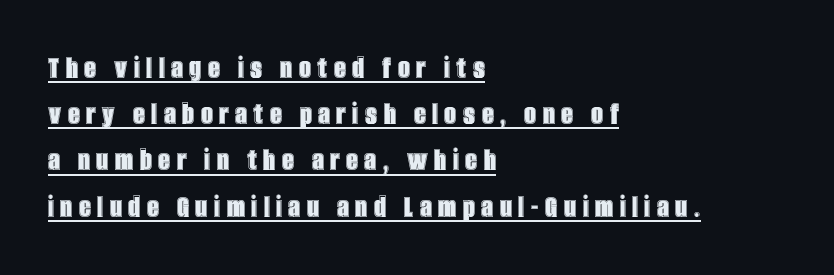
The image shows 33 px condensed type, upright; set left-aligned, normal line spacing (1.4x), unusually wide letter spacing (+0.2 em), underlined; a large x-height.
